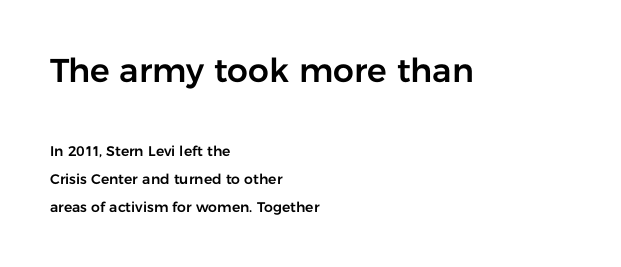
The image shows 33 px sans-serif type, upright; set left-aligned, loose line spacing (2.0x), normal letter spacing, not underlined; the first (top) block is 2.36x larger; low stroke contrast and a medium x-height.
